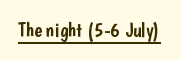
The letters stand upright; this is a roman face. Tracking here is standard; glyphs follow each other at the usual distance. Descenders here cross a horizontal rule under the line.
